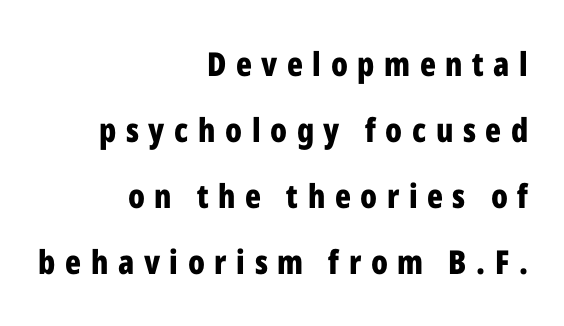
Descenders hang freely into open space. Weight: bold. The type is letterspaced generously, with wide tracking. If you measured baseline to baseline, you'd find a long distance. Is this a fixed-width face? No — the glyphs have proportional, varying widths.
